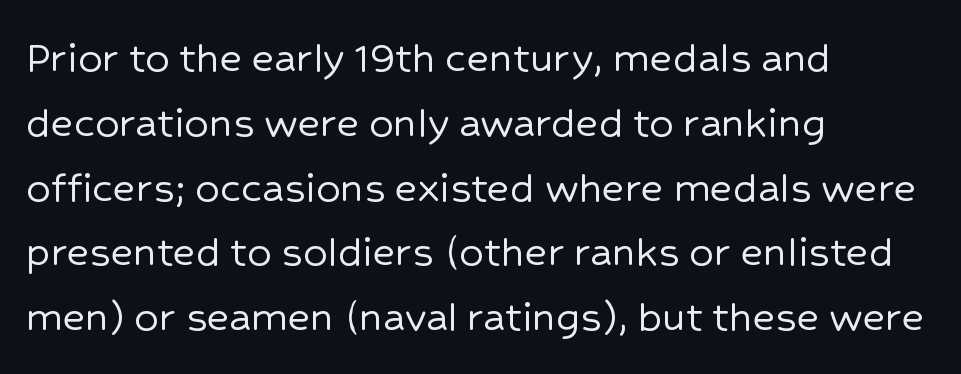
The image shows 48 px sans-serif type, upright; set left-aligned, normal line spacing (1.35x), normal letter spacing, not underlined; low stroke contrast and a medium x-height.
